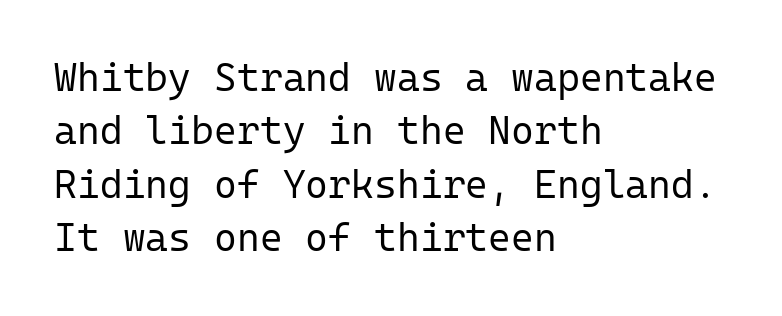
Q: Is the text bold? A: No.
Q: Is the text italic (slanted)? A: No, it is upright.
Q: Is the typeface a serif or a sans-serif typeface? A: Sans-serif.
Q: Is the text underlined? A: No.
Q: How is the paragraph aligned? A: Left-aligned.
Q: Is the spacing between letters normal or unusually wide? A: Normal.
Q: Is the spacing between lines tight, normal or loose? A: Normal.
Q: Width (condensed, normal, or wide)? A: Normal.
Q: Stroke contrast? A: Low.
Q: x-height? A: Medium.
Q: Monospaced? A: Yes.
